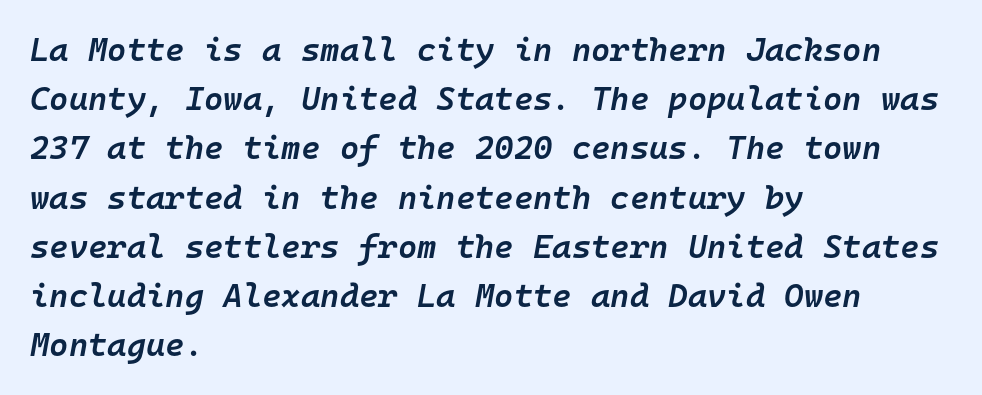
The image shows 33 px semibold type, italic (leaning right), monospaced; set left-aligned, normal line spacing (1.49x), normal letter spacing, not underlined; low stroke contrast and a medium x-height.
